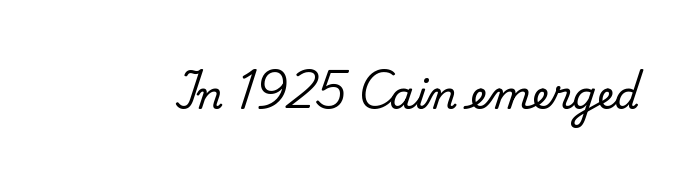
Q: Is the text italic (slanted)? A: Yes.
Q: Is the text underlined? A: No.
Q: Is the spacing between letters normal or unusually wide? A: Normal.
Q: Width (condensed, normal, or wide)? A: Normal.
Q: Stroke contrast? A: Medium.
Q: x-height? A: Small.
Q: Monospaced? A: No.
